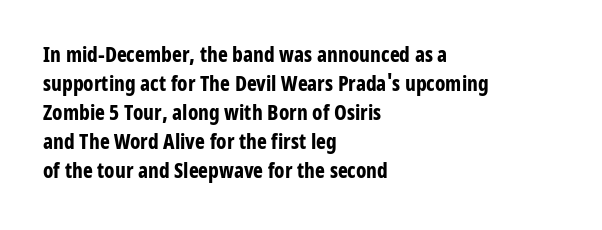
{"italic": "no", "bold": "yes", "underline": "no", "align": "left", "line_spacing": "normal", "line_spacing_ratio": 1.38, "letter_spacing": "normal", "letter_spacing_em": 0.0, "glyph_px": 21}
